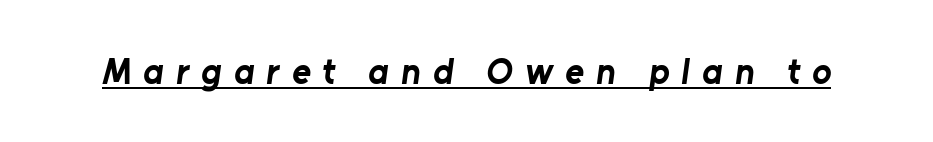
{"serif": "no", "bold": "yes", "weight": "bold", "width": "normal", "stroke_contrast": "low", "x_height": "medium", "monospaced": "no", "underline": "yes", "letter_spacing": "wide", "letter_spacing_em": 0.34, "glyph_px": 36}
